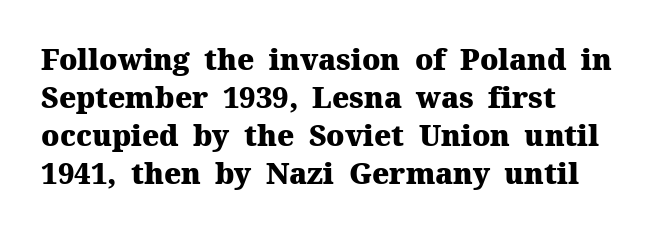
{"serif": "yes", "italic": "no", "bold": "yes", "weight": "heavy", "width": "normal", "stroke_contrast": "medium", "x_height": "medium", "monospaced": "no", "underline": "no", "line_spacing": "normal", "line_spacing_ratio": 1.31, "letter_spacing": "normal", "letter_spacing_em": 0.0, "glyph_px": 29}
